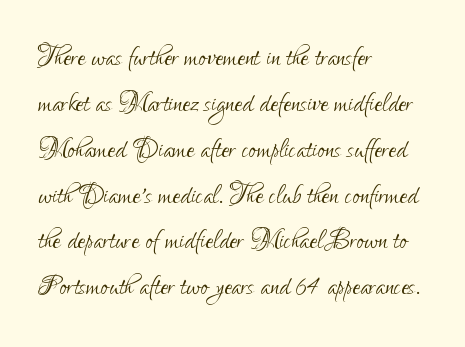
Q: Is the text bold? A: No.
Q: Is the text italic (slanted)? A: Yes.
Q: Is the typeface a serif or a sans-serif typeface? A: Sans-serif.
Q: Is the text underlined? A: No.
Q: How is the paragraph aligned? A: Left-aligned.
Q: Is the spacing between letters normal or unusually wide? A: Normal.
Q: Is the spacing between lines tight, normal or loose? A: Normal.
Q: Width (condensed, normal, or wide)? A: Condensed.
Q: Stroke contrast? A: Low.
Q: x-height? A: Small.
Q: Monospaced? A: No.
